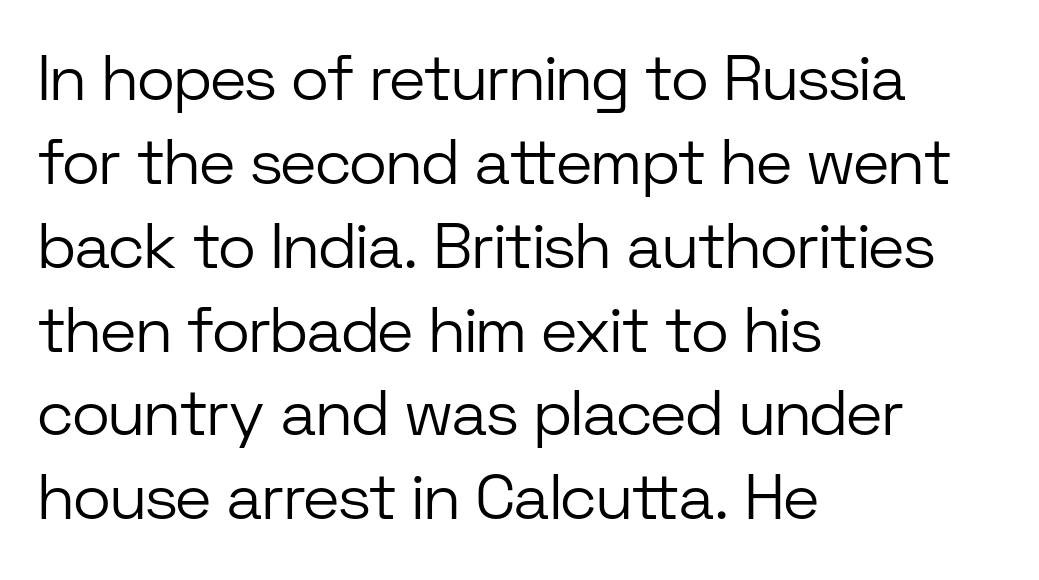
Q: Is the text bold? A: No.
Q: Is the text italic (slanted)? A: No, it is upright.
Q: Is the typeface a serif or a sans-serif typeface? A: Sans-serif.
Q: Is the text underlined? A: No.
Q: How is the paragraph aligned? A: Left-aligned.
Q: Is the spacing between letters normal or unusually wide? A: Normal.
Q: Is the spacing between lines tight, normal or loose? A: Normal.
Q: Width (condensed, normal, or wide)? A: Normal.
Q: Stroke contrast? A: Low.
Q: x-height? A: Medium.
Q: Monospaced? A: No.
